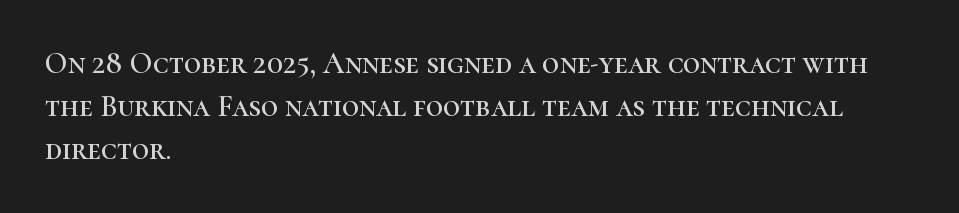
Q: Is the text italic (slanted)? A: No, it is upright.
Q: Is the typeface a serif or a sans-serif typeface? A: Serif.
Q: Is the text underlined? A: No.
Q: How is the paragraph aligned? A: Left-aligned.
Q: Is the spacing between letters normal or unusually wide? A: Normal.
Q: Is the spacing between lines tight, normal or loose? A: Normal.
Q: Width (condensed, normal, or wide)? A: Normal.
Q: Stroke contrast? A: High.
Q: x-height? A: Medium.
Q: Monospaced? A: No.
